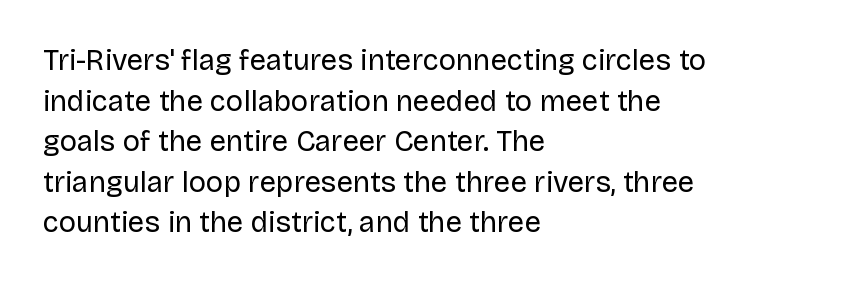
Q: Is the text bold? A: No.
Q: Is the text italic (slanted)? A: No, it is upright.
Q: Is the typeface a serif or a sans-serif typeface? A: Sans-serif.
Q: Is the text underlined? A: No.
Q: How is the paragraph aligned? A: Left-aligned.
Q: Is the spacing between letters normal or unusually wide? A: Normal.
Q: Is the spacing between lines tight, normal or loose? A: Normal.
Q: Width (condensed, normal, or wide)? A: Normal.
Q: Stroke contrast? A: Low.
Q: x-height? A: Large.
Q: Monospaced? A: No.
